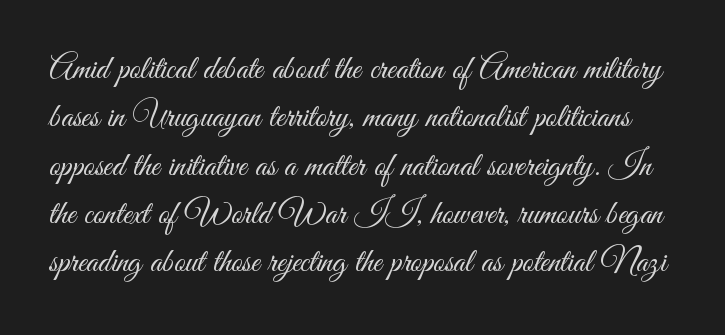
These lines are composed in type without serifs. Descender tails drop into unmarked territory. If you measured baseline to baseline, you'd find a middling distance.
